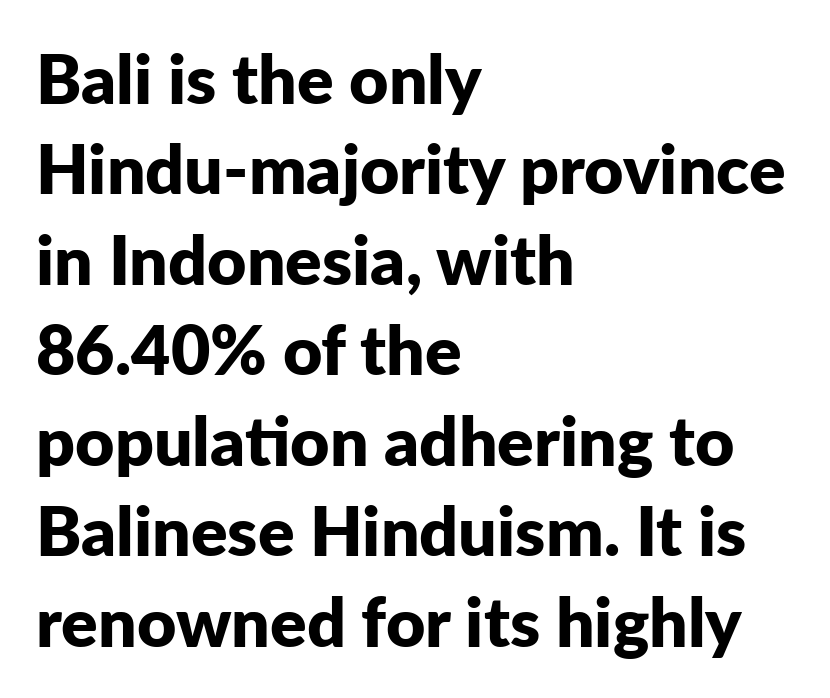
A classic flush-left, rag-right setting is used for this passage. The letters are bold, with thick, heavy strokes. Classification — sans serif. The type is set solid horizontally, with unmodified tracking.
